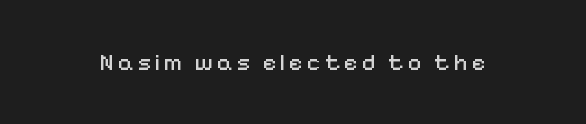
{"italic": "no", "bold": "no", "underline": "no", "glyph_px": 24}
